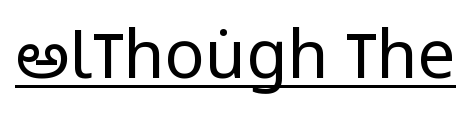
{"serif": "no", "italic": "no", "bold": "no", "weight": "regular", "width": "condensed", "stroke_contrast": "low", "x_height": "large", "monospaced": "no", "underline": "yes", "letter_spacing": "normal", "letter_spacing_em": 0.0, "glyph_px": 67}
